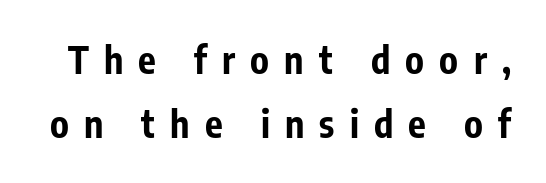
Q: Is the text bold? A: Yes.
Q: Is the text italic (slanted)? A: No, it is upright.
Q: Is the typeface a serif or a sans-serif typeface? A: Sans-serif.
Q: Is the text underlined? A: No.
Q: Is the spacing between letters normal or unusually wide? A: Unusually wide.
Q: Width (condensed, normal, or wide)? A: Condensed.
Q: Stroke contrast? A: Low.
Q: x-height? A: Medium.
Q: Monospaced? A: No.
